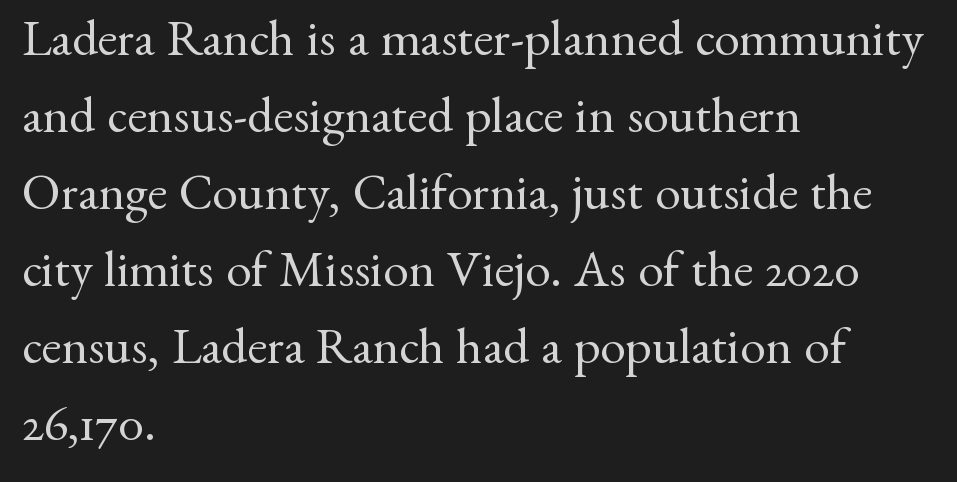
The image shows 51 px regular-weight serif type, upright; set left-aligned, normal line spacing (1.51x), normal letter spacing, not underlined; medium stroke contrast and a small x-height.
